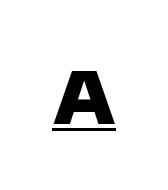
{"serif": "no", "italic": "no", "bold": "yes", "weight": "heavy", "width": "normal", "stroke_contrast": "low", "x_height": "medium", "monospaced": "no", "underline": "yes", "glyph_px": 71}
